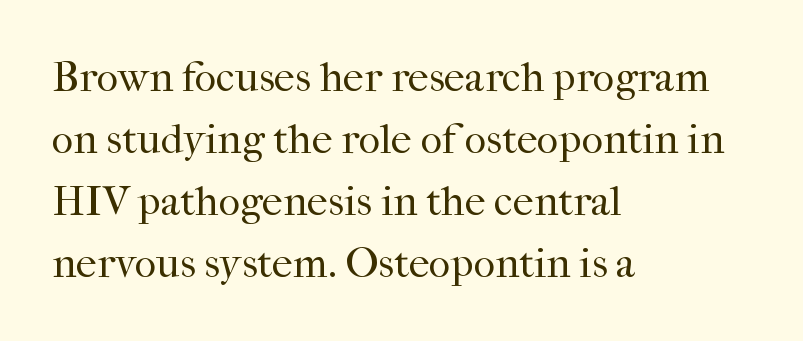
Q: Is the text bold? A: No.
Q: Is the text italic (slanted)? A: No, it is upright.
Q: Is the typeface a serif or a sans-serif typeface? A: Serif.
Q: Is the text underlined? A: No.
Q: How is the paragraph aligned? A: Left-aligned.
Q: Is the spacing between letters normal or unusually wide? A: Normal.
Q: Is the spacing between lines tight, normal or loose? A: Normal.
Q: Width (condensed, normal, or wide)? A: Normal.
Q: Stroke contrast? A: High.
Q: x-height? A: Medium.
Q: Monospaced? A: No.
